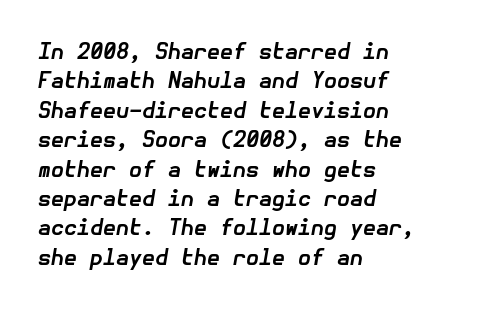
The image shows 21 px bold type, italic (leaning right); set left-aligned, normal line spacing (1.4x), normal letter spacing, not underlined.
